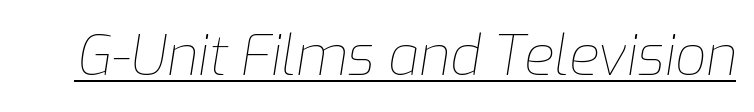
Like a heading marked for emphasis, these lines bear an underscore. Glyph-to-glyph distance matches everyday printed text. The passage shown leans; its letterforms are oblique. Is the type heavy? It reads as light-to-regular instead. You could not count columns in this text — the font is proportionally spaced.
